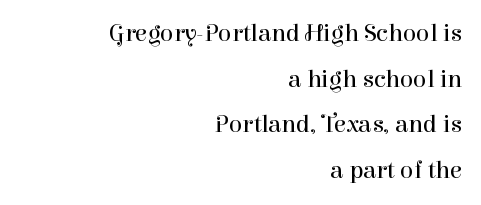
Q: Is the text bold? A: No.
Q: Is the text italic (slanted)? A: No, it is upright.
Q: Is the text underlined? A: No.
Q: How is the paragraph aligned? A: Right-aligned.
Q: Is the spacing between letters normal or unusually wide? A: Normal.
